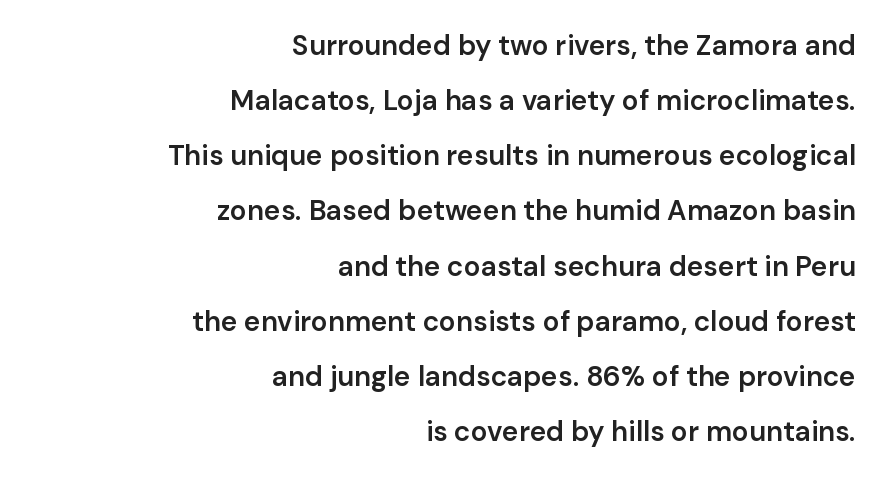
Semibold letterforms, between regular and bold. Stroke terminals: plain, sans-serif. Standard letterfit; no display-style spreading of the glyphs. A roman cut, with each character standing at attention. Right-aligned paragraph, ragged on the left. The letters advance in unequal steps, a hallmark of proportional type.
